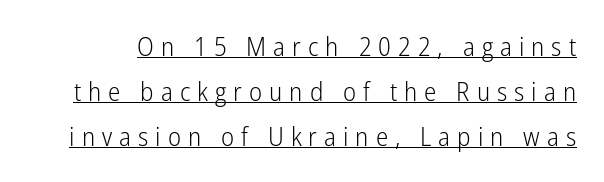
Tracking value appears strongly positive — letters spread wide. Caption: face not bold, strokes unweighted. Posture: upright roman. Does a line run under the words? Yes, clearly.
